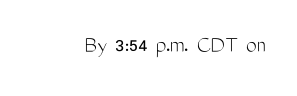
Only glyphs here, with clear space below each row. Notice how the stems are strictly vertical — no italics here. Between one letter and the next there's only the usual sliver of space. Is this a heavy cut? Hardly; it is regular or lighter.
